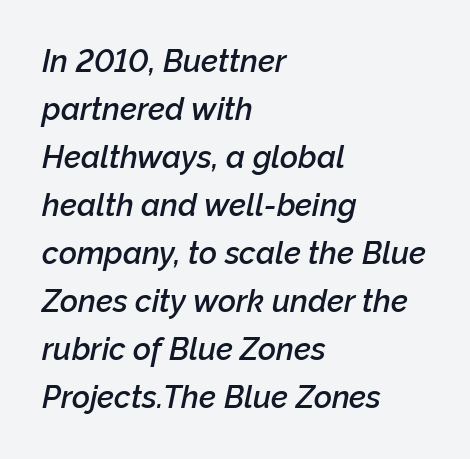
The image shows 31 px semibold type, italic (leaning right); set left-aligned, normal line spacing (1.55x), normal letter spacing, not underlined; low stroke contrast and a medium x-height.
